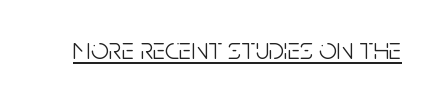
{"serif": "no", "italic": "no", "bold": "no", "weight": "light", "width": "condensed", "stroke_contrast": "low", "x_height": "large", "monospaced": "no", "underline": "yes", "letter_spacing": "normal", "letter_spacing_em": 0.0, "glyph_px": 31}
